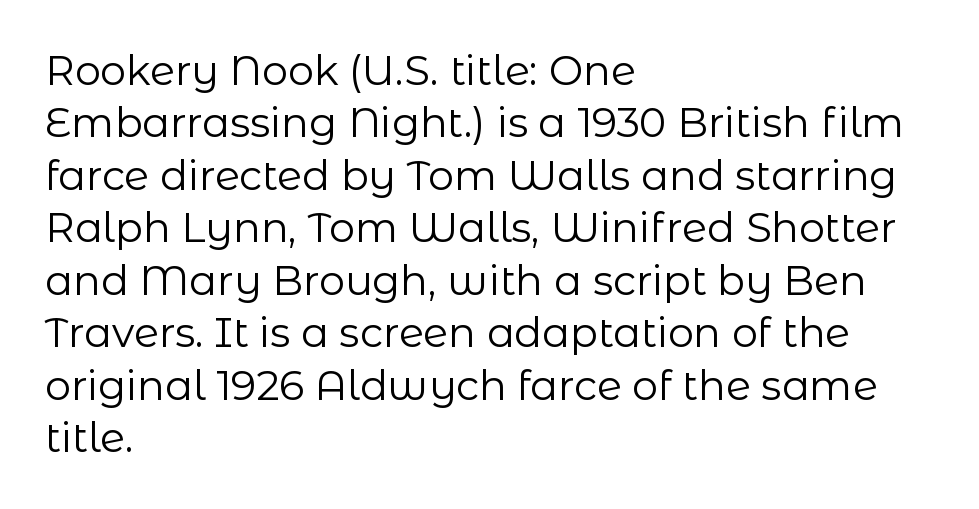
The image shows 41 px regular-weight sans-serif type, upright; set left-aligned, normal line spacing (1.28x), normal letter spacing, not underlined; low stroke contrast and a medium x-height.
